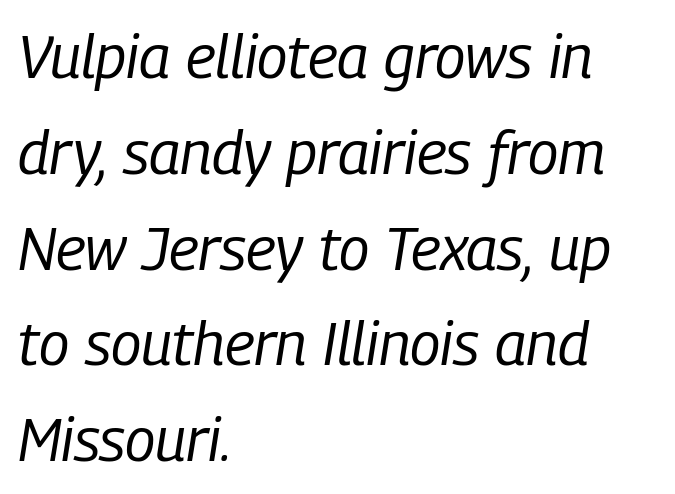
Q: Is the text bold? A: No.
Q: Is the text italic (slanted)? A: Yes, it leans right by about 9 degrees.
Q: Is the text underlined? A: No.
Q: How is the paragraph aligned? A: Left-aligned.
Q: Is the spacing between letters normal or unusually wide? A: Normal.
Q: Is the spacing between lines tight, normal or loose? A: Normal.
Q: Width (condensed, normal, or wide)? A: Condensed.
Q: Stroke contrast? A: Low.
Q: x-height? A: Medium.
Q: Monospaced? A: No.
